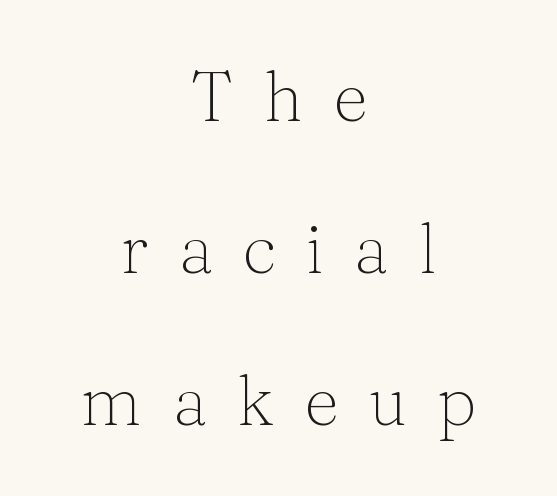
Q: Is the text bold? A: No.
Q: Is the text italic (slanted)? A: No, it is upright.
Q: Is the typeface a serif or a sans-serif typeface? A: Serif.
Q: Is the text underlined? A: No.
Q: How is the paragraph aligned? A: Centered.
Q: Is the spacing between letters normal or unusually wide? A: Unusually wide.
Q: Is the spacing between lines tight, normal or loose? A: Loose.
Q: Width (condensed, normal, or wide)? A: Normal.
Q: Stroke contrast? A: Medium.
Q: x-height? A: Medium.
Q: Monospaced? A: No.
